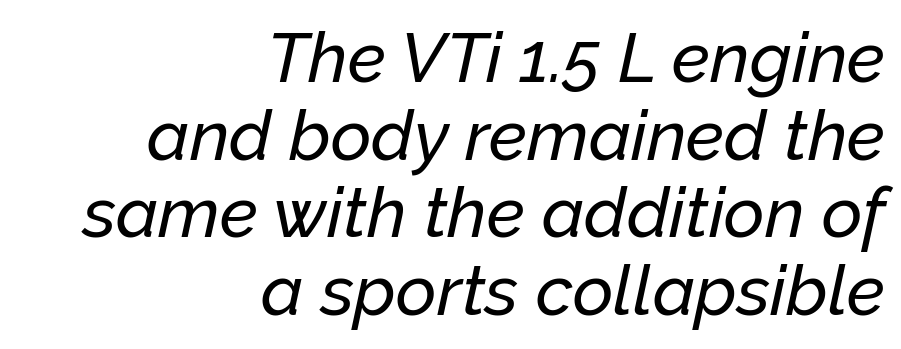
The typesetter chose a ragged-left arrangement here. The passage shown is typed in a proportional face where columns would drift. Descender tails drop into unmarked territory. Notice how the stems are inclined rather than vertical — that's the hallmark of italics.
